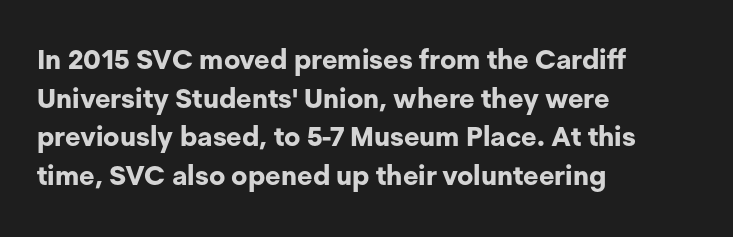
Q: Is the text bold? A: Yes.
Q: Is the text italic (slanted)? A: No, it is upright.
Q: Is the text underlined? A: No.
Q: How is the paragraph aligned? A: Left-aligned.
Q: Is the spacing between letters normal or unusually wide? A: Normal.
Q: Is the spacing between lines tight, normal or loose? A: Normal.
